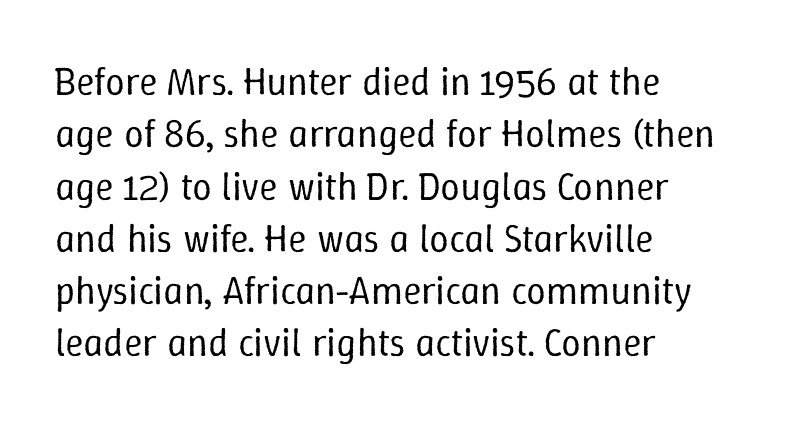
The image shows 39 px regular-weight type, upright; set left-aligned, normal line spacing (1.34x), normal letter spacing, not underlined; low stroke contrast and a medium x-height.
